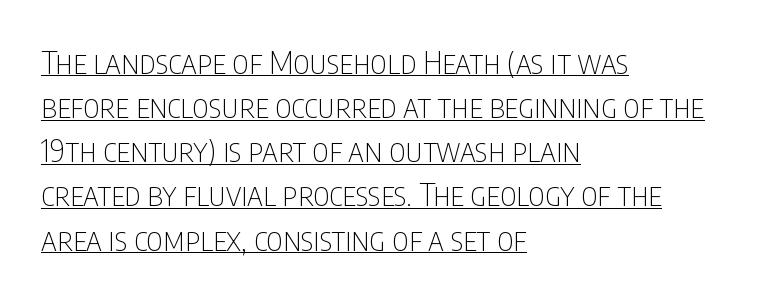
The image shows 32 px thin, condensed sans-serif type, upright; set left-aligned, normal line spacing (1.38x), normal letter spacing, underlined; low stroke contrast and a large x-height.
